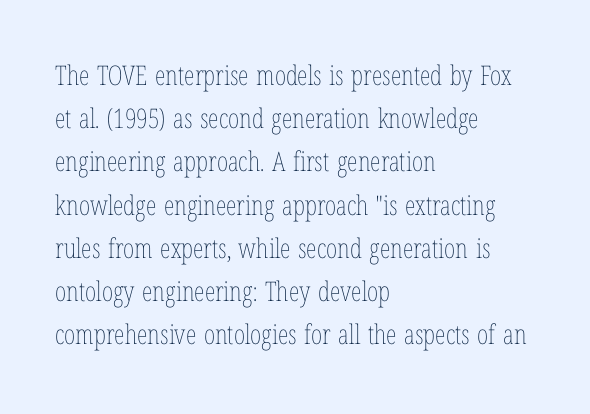
Q: Is the text bold? A: No.
Q: Is the text italic (slanted)? A: No, it is upright.
Q: Is the text underlined? A: No.
Q: How is the paragraph aligned? A: Left-aligned.
Q: Is the spacing between letters normal or unusually wide? A: Normal.
Q: Is the spacing between lines tight, normal or loose? A: Normal.
